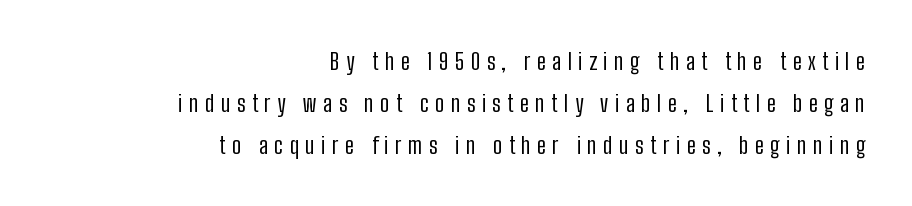
{"italic": "no", "bold": "no", "underline": "no", "align": "right", "line_spacing_ratio": 1.82, "letter_spacing": "wide", "letter_spacing_em": 0.28, "glyph_px": 23}
